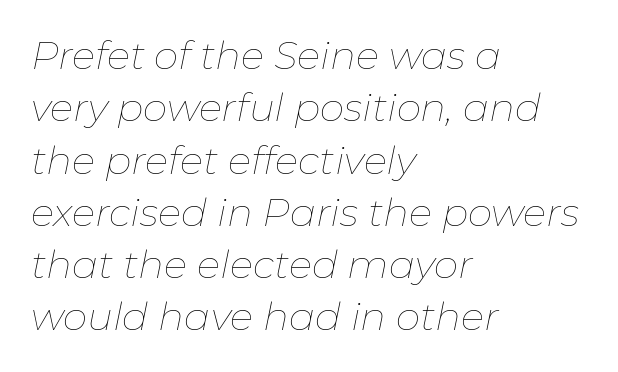
Is the stroke heavy? The answer is a plain regular-or-lighter. Honestly, there is no underline to notice here at all. Yep, that's italic — everything's leaning. The type is set solid horizontally, with unmodified tracking. Notice how the passage keeps a crisp vertical edge on the left only.
